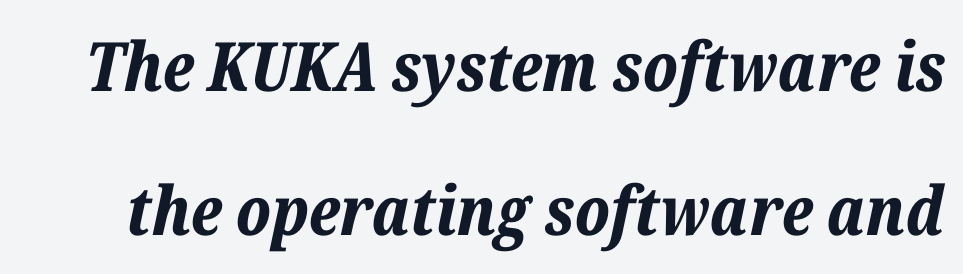
{"italic": "yes", "lean": "right", "slant_degrees": 12, "bold": "yes", "weight": "bold", "width": "normal", "stroke_contrast": "low", "x_height": "medium", "monospaced": "no", "underline": "no", "line_spacing": "loose", "line_spacing_ratio": 2.12, "letter_spacing": "normal", "letter_spacing_em": 0.0, "glyph_px": 68}
